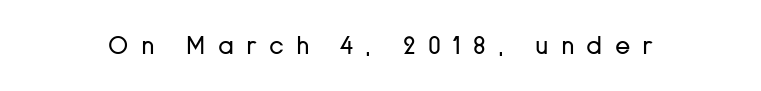
The image shows 25 px text type, upright; set unusually wide letter spacing (+0.49 em), not underlined.
